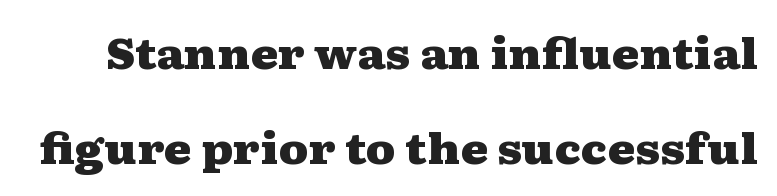
Descenders hang freely into open space. Is there any slant? The stems are plumb. You could call the tracking neutral — neither tight nor loose. Typographically, this falls in the serif category. The letters are bold, with thick, heavy strokes. The line-height multiplier appears high, well above default.
